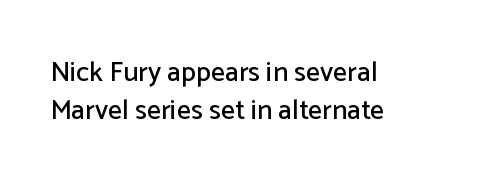
Q: Is the text italic (slanted)? A: No, it is upright.
Q: Is the typeface a serif or a sans-serif typeface? A: Sans-serif.
Q: Is the text underlined? A: No.
Q: How is the paragraph aligned? A: Left-aligned.
Q: Is the spacing between letters normal or unusually wide? A: Normal.
Q: Is the spacing between lines tight, normal or loose? A: Normal.
Q: Width (condensed, normal, or wide)? A: Normal.
Q: Stroke contrast? A: Low.
Q: x-height? A: Medium.
Q: Monospaced? A: No.
